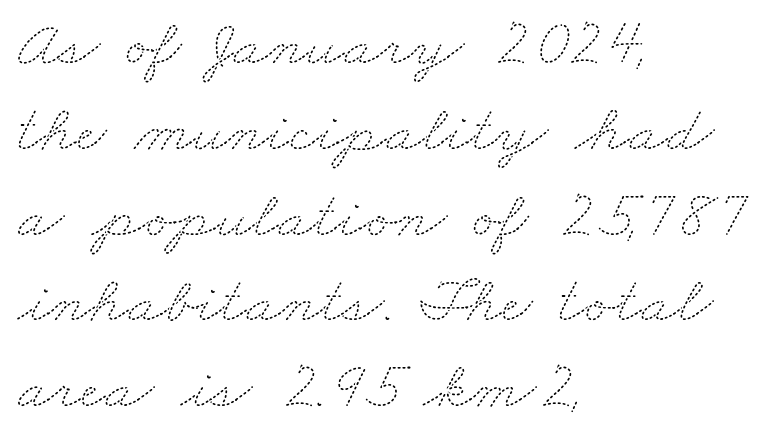
The image shows 67 px thin, wide type; set left-aligned, normal line spacing (1.28x), normal letter spacing, not underlined; medium stroke contrast and a small x-height.
